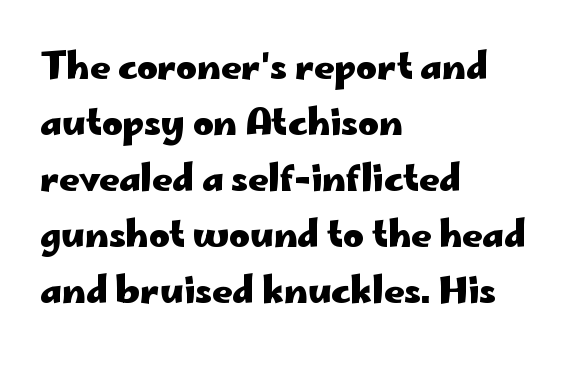
The image shows 35 px heavy, wide sans-serif type, upright; set left-aligned, normal line spacing (1.6x), normal letter spacing, not underlined; low stroke contrast and a small x-height.
